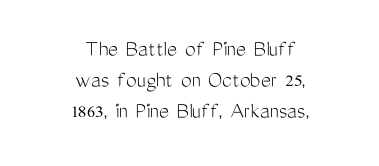
The image shows 24 px text type, upright; set centered, normal line spacing (1.29x), normal letter spacing, not underlined.
